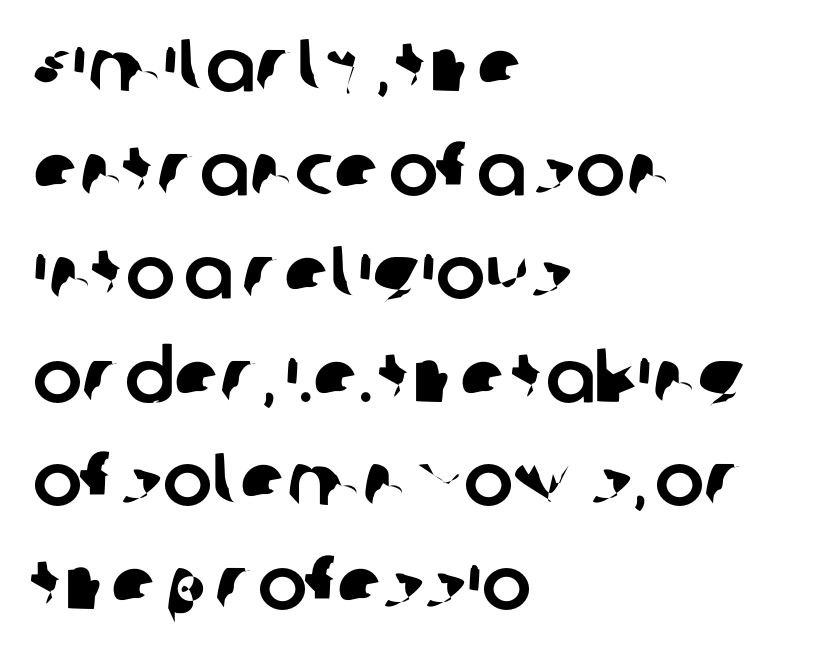
{"serif": "no", "width": "normal", "stroke_contrast": "low", "x_height": "large", "monospaced": "no", "underline": "no", "align": "left", "line_spacing": "normal", "line_spacing_ratio": 1.4, "letter_spacing": "normal", "letter_spacing_em": 0.0, "glyph_px": 74}
